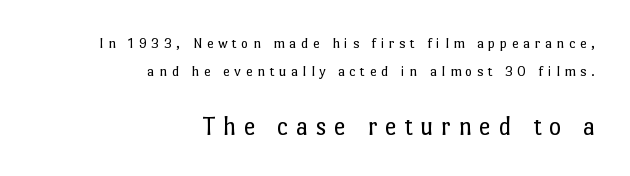
Words float on clear page, feet unadorned. Think standard paragraph weight, or any step lighter than that. The composition opens small and finishes big. Do the letters lean? They stand straight. These lines have a slow, spaced-out rhythm from letter to letter. The lines in this sample share a right terminus and differ only in where they begin.
